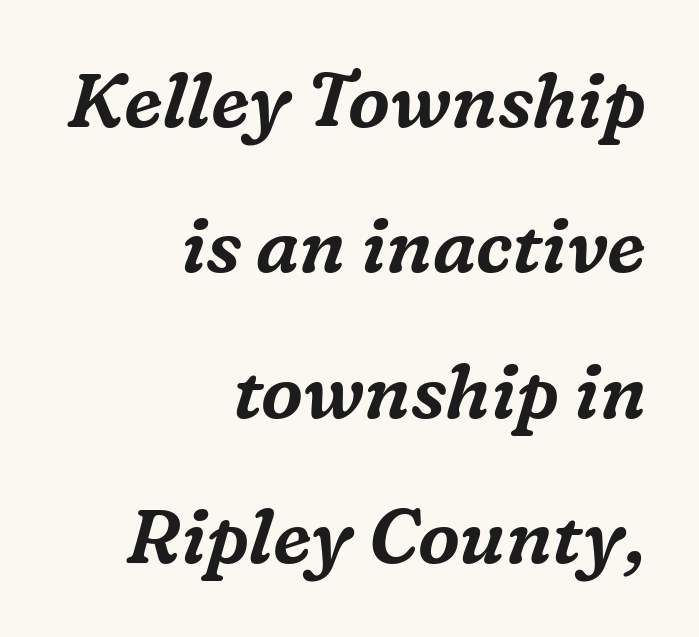
{"serif": "yes", "italic": "yes", "lean": "right", "slant_degrees": 16, "width": "normal", "stroke_contrast": "medium", "x_height": "medium", "monospaced": "no", "underline": "no", "align": "right", "line_spacing": "loose", "line_spacing_ratio": 1.94, "letter_spacing": "normal", "letter_spacing_em": 0.0, "glyph_px": 75}
